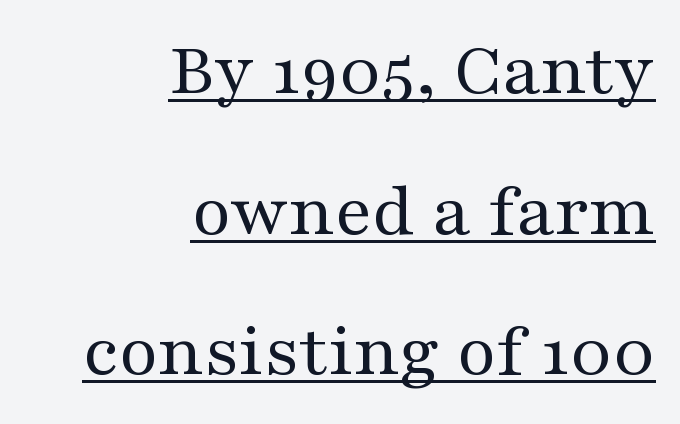
Q: Is the text bold? A: No.
Q: Is the text italic (slanted)? A: No, it is upright.
Q: Is the typeface a serif or a sans-serif typeface? A: Serif.
Q: Is the text underlined? A: Yes.
Q: How is the paragraph aligned? A: Right-aligned.
Q: Is the spacing between letters normal or unusually wide? A: Normal.
Q: Width (condensed, normal, or wide)? A: Wide.
Q: Stroke contrast? A: Medium.
Q: x-height? A: Medium.
Q: Monospaced? A: No.
